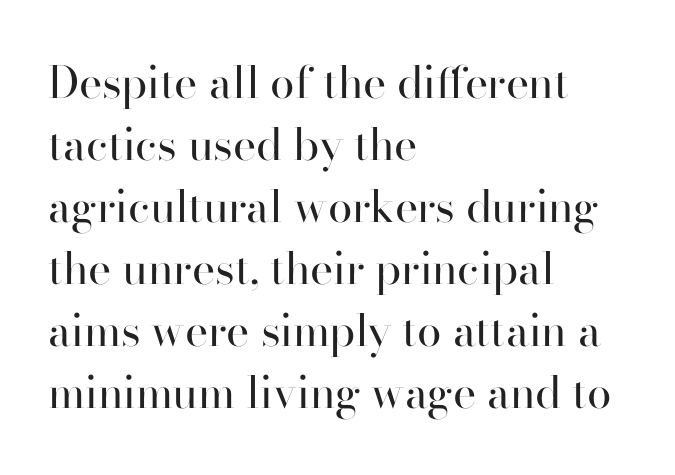
Q: Is the text bold? A: No.
Q: Is the text italic (slanted)? A: No, it is upright.
Q: Is the typeface a serif or a sans-serif typeface? A: Serif.
Q: Is the text underlined? A: No.
Q: How is the paragraph aligned? A: Left-aligned.
Q: Is the spacing between letters normal or unusually wide? A: Normal.
Q: Is the spacing between lines tight, normal or loose? A: Normal.
Q: Width (condensed, normal, or wide)? A: Normal.
Q: Stroke contrast? A: High.
Q: x-height? A: Small.
Q: Monospaced? A: No.
